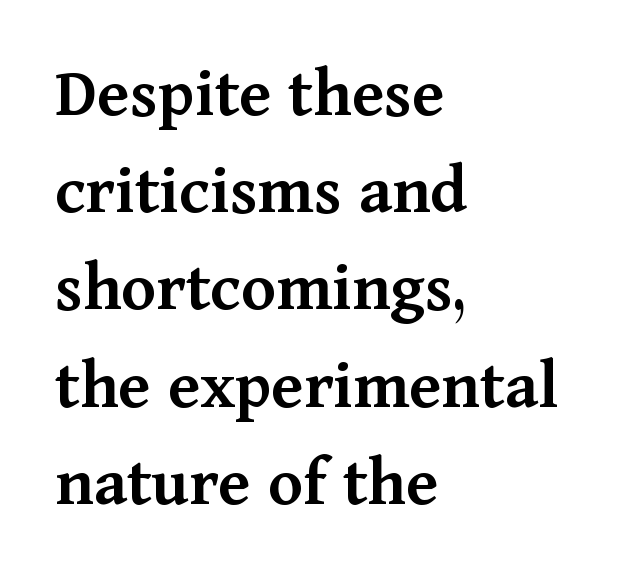
{"serif": "yes", "italic": "no", "bold": "semi", "weight": "semibold", "width": "normal", "stroke_contrast": "medium", "x_height": "medium", "monospaced": "no", "underline": "no", "align": "left", "line_spacing": "normal", "line_spacing_ratio": 1.35, "letter_spacing": "normal", "letter_spacing_em": 0.0, "glyph_px": 72}
